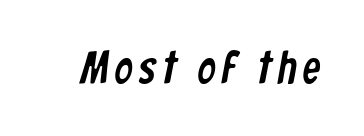
The image shows 46 px condensed sans-serif type; set not underlined; low stroke contrast and a medium x-height.
